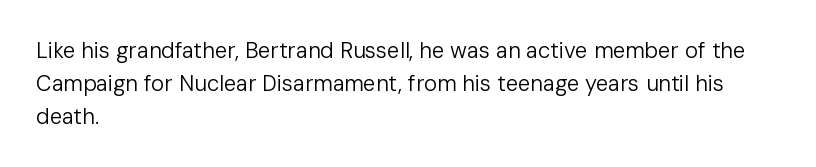
The image shows 22 px text type, upright; set left-aligned, normal line spacing (1.49x), normal letter spacing, not underlined.
